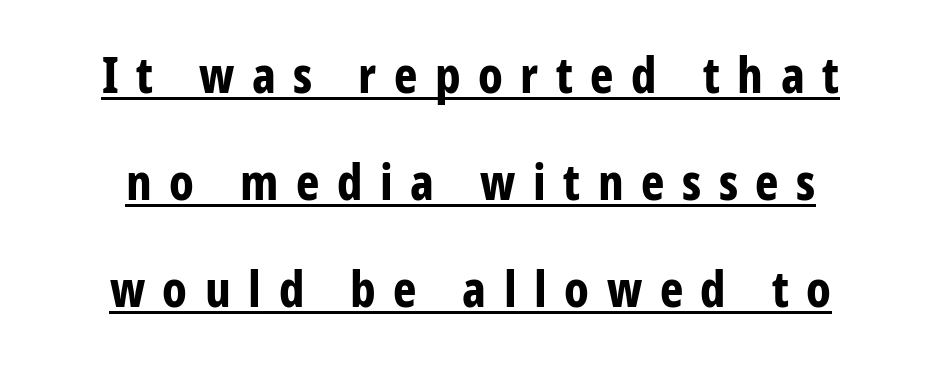
{"serif": "no", "italic": "no", "bold": "yes", "weight": "bold", "width": "condensed", "stroke_contrast": "low", "x_height": "medium", "monospaced": "no", "underline": "yes", "line_spacing": "loose", "line_spacing_ratio": 2.14, "letter_spacing": "wide", "letter_spacing_em": 0.35, "glyph_px": 50}
